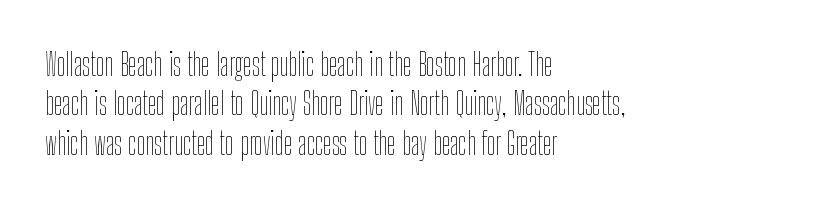
The image shows 31 px thin, condensed type, upright; set left-aligned, normal line spacing (1.27x), normal letter spacing, not underlined; low stroke contrast and a medium x-height.
